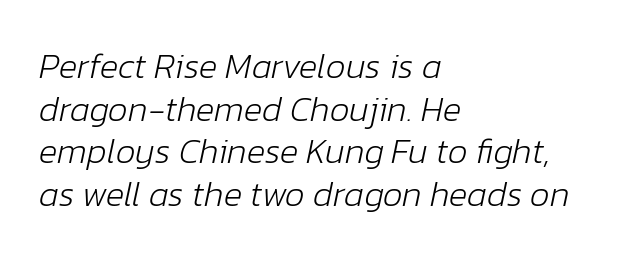
{"italic": "yes", "lean": "right", "slant_degrees": 12, "bold": "no", "weight": "light", "width": "normal", "stroke_contrast": "low", "x_height": "medium", "monospaced": "no", "underline": "no", "align": "left", "line_spacing_ratio": 1.22, "letter_spacing": "normal", "letter_spacing_em": 0.0, "glyph_px": 35}
